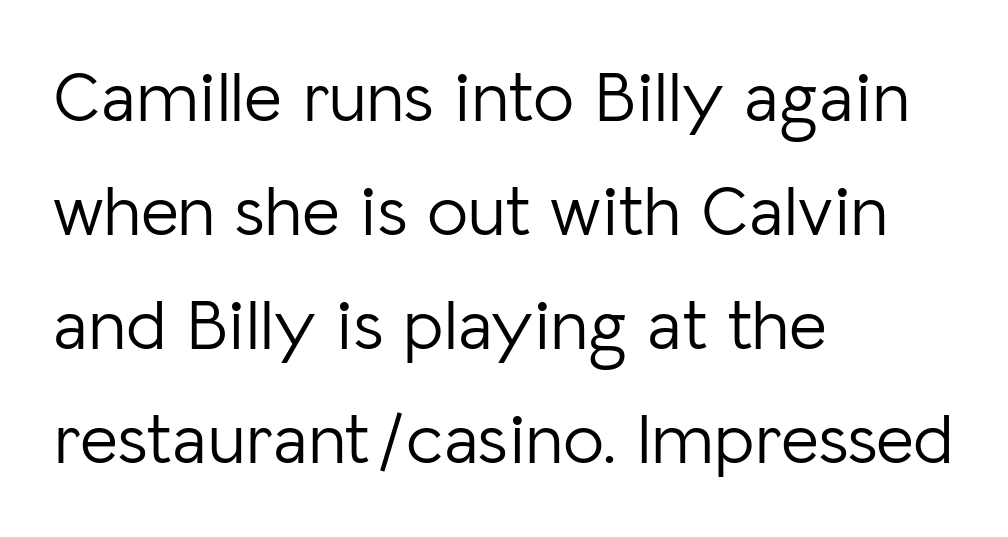
{"serif": "no", "italic": "no", "bold": "no", "weight": "light", "width": "normal", "stroke_contrast": "low", "x_height": "medium", "monospaced": "no", "underline": "no", "align": "left", "line_spacing": "normal", "line_spacing_ratio": 1.56, "letter_spacing": "normal", "letter_spacing_em": 0.0, "glyph_px": 73}
